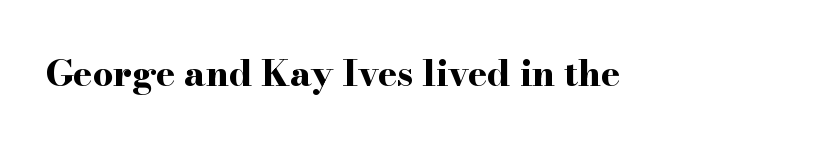
Q: Is the text bold? A: Yes.
Q: Is the text italic (slanted)? A: No, it is upright.
Q: Is the typeface a serif or a sans-serif typeface? A: Serif.
Q: Is the text underlined? A: No.
Q: Is the spacing between letters normal or unusually wide? A: Normal.
Q: Width (condensed, normal, or wide)? A: Wide.
Q: Stroke contrast? A: High.
Q: x-height? A: Small.
Q: Monospaced? A: No.
